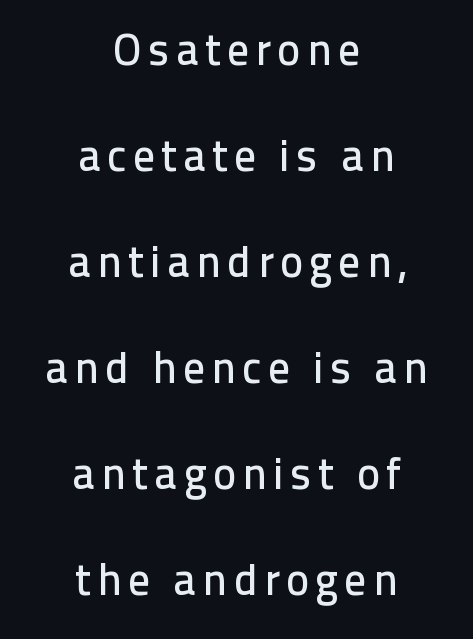
{"serif": "no", "italic": "no", "width": "normal", "stroke_contrast": "low", "x_height": "medium", "monospaced": "no", "underline": "no", "align": "center", "line_spacing": "loose", "line_spacing_ratio": 2.41, "glyph_px": 44}
